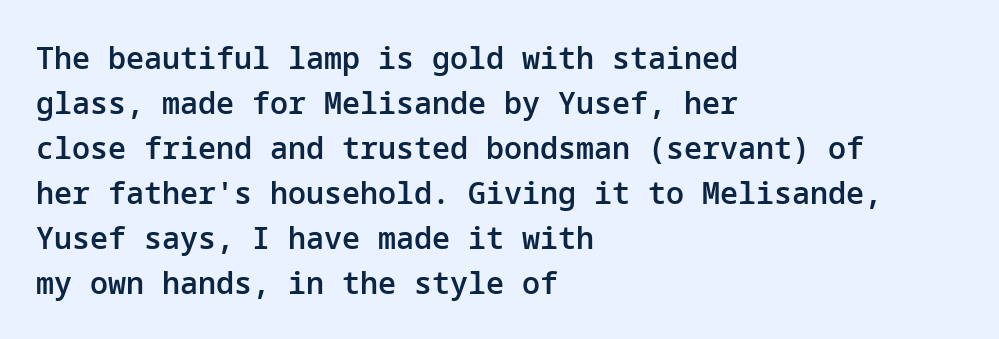
Q: Is the text bold? A: Semi-bold.
Q: Is the text italic (slanted)? A: No, it is upright.
Q: Is the typeface a serif or a sans-serif typeface? A: Sans-serif.
Q: Is the text underlined? A: No.
Q: How is the paragraph aligned? A: Left-aligned.
Q: Is the spacing between letters normal or unusually wide? A: Normal.
Q: Is the spacing between lines tight, normal or loose? A: Normal.
Q: Width (condensed, normal, or wide)? A: Normal.
Q: Stroke contrast? A: Low.
Q: x-height? A: Medium.
